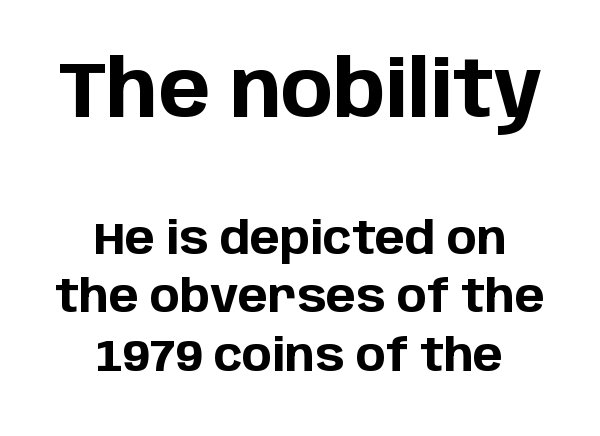
The image shows 78 px bold sans-serif type, upright; set centered, normal line spacing (1.3x), normal letter spacing, not underlined; the first (top) block is 1.73x larger; low stroke contrast and a large x-height.
